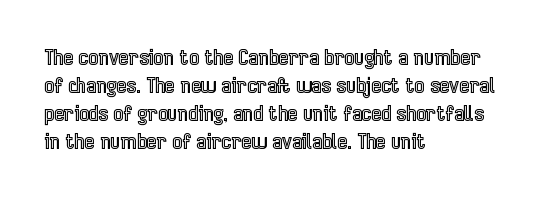
If you measured baseline to baseline, you'd find a middling distance. Descenders are the only things crossing below the line. The lines in this sample share a left origin and differ only in where they stop. Letter spacing: default. Quick note: not italic, upright.
